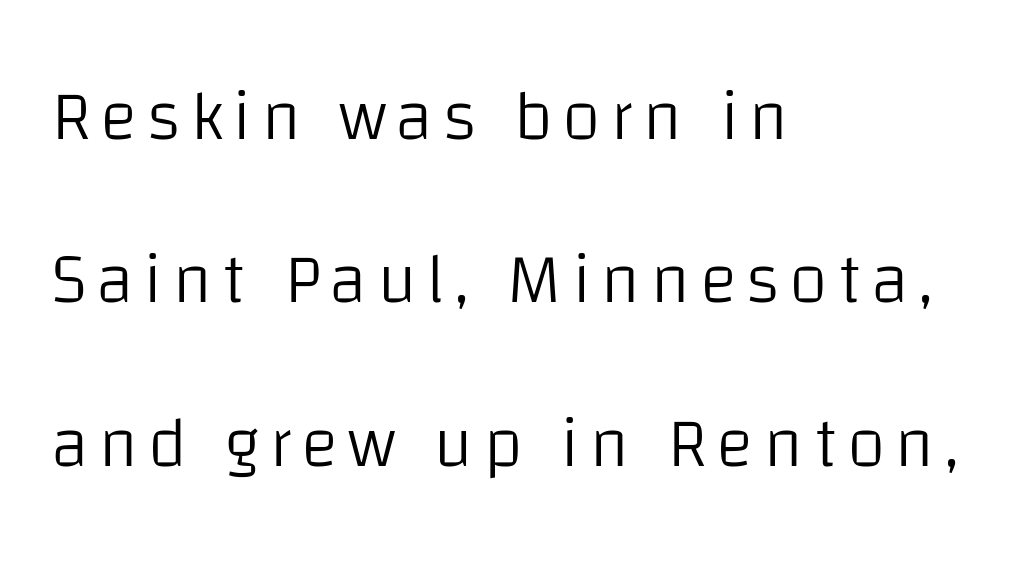
Q: Is the text bold? A: No.
Q: Is the text italic (slanted)? A: No, it is upright.
Q: Is the typeface a serif or a sans-serif typeface? A: Sans-serif.
Q: Is the text underlined? A: No.
Q: How is the paragraph aligned? A: Left-aligned.
Q: Is the spacing between lines tight, normal or loose? A: Loose.
Q: Width (condensed, normal, or wide)? A: Normal.
Q: Stroke contrast? A: Low.
Q: x-height? A: Large.
Q: Monospaced? A: No.
